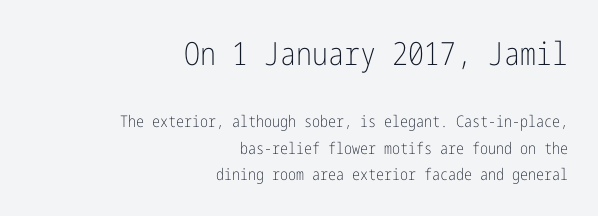
Q: Is the text bold? A: No.
Q: Is the text italic (slanted)? A: No, it is upright.
Q: Is the typeface a serif or a sans-serif typeface? A: Sans-serif.
Q: Is the text underlined? A: No.
Q: How is the paragraph aligned? A: Right-aligned.
Q: Is the spacing between letters normal or unusually wide? A: Normal.
Q: Is the spacing between lines tight, normal or loose? A: Normal.
Q: Which block of text is set in a larger size, the first (top) or the second (bottom)? A: The first (top) one.
Q: Width (condensed, normal, or wide)? A: Condensed.
Q: Stroke contrast? A: Low.
Q: x-height? A: Medium.
